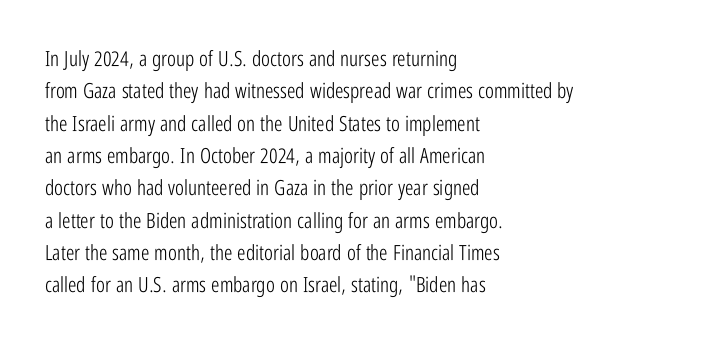
Words float on clear page, feet unadorned. Letters have the restrained weight of plain body copy at most. Horizontal alignment here is leftward, the default for most running prose. Whoever set this chose a conventional vertical rhythm. This sample uses an upright cut, with every glyph sitting square on the baseline.
